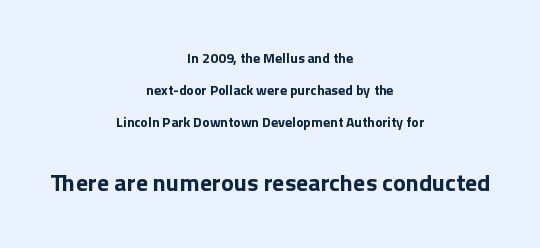
The lines are spread far apart with generous leading. Tracking here is standard; glyphs follow each other at the usual distance. Underline: absent. The rendering enlarges the type as you move from the upper chunk to the lower.
